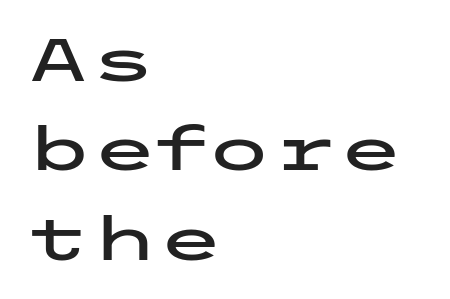
The image shows 60 px wide sans-serif type, upright; set left-aligned, normal line spacing (1.49x), normal letter spacing, not underlined; low stroke contrast and a medium x-height.
